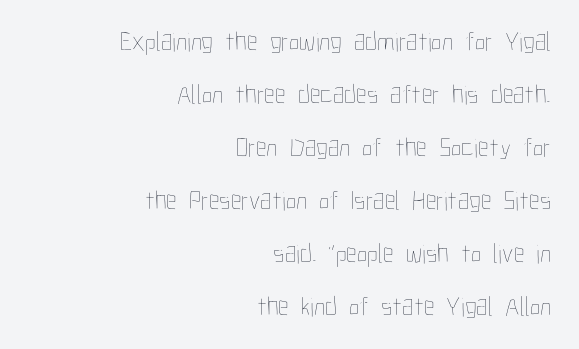
The image shows 27 px text type, upright; set right-aligned, loose line spacing (1.96x), normal letter spacing, not underlined.
